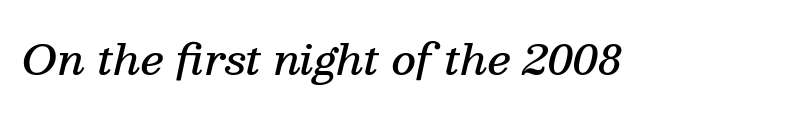
Q: Is the text bold? A: Semi-bold.
Q: Is the text italic (slanted)? A: Yes, it leans right by about 13 degrees.
Q: Is the typeface a serif or a sans-serif typeface? A: Serif.
Q: Is the text underlined? A: No.
Q: Is the spacing between letters normal or unusually wide? A: Normal.
Q: Width (condensed, normal, or wide)? A: Normal.
Q: Stroke contrast? A: Medium.
Q: x-height? A: Medium.
Q: Monospaced? A: No.
